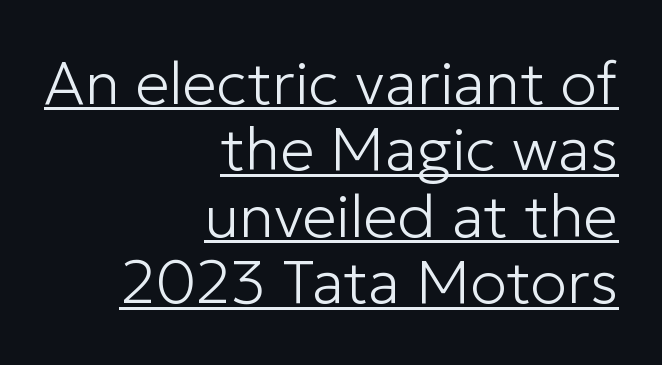
Q: Is the text bold? A: No.
Q: Is the text italic (slanted)? A: No, it is upright.
Q: Is the typeface a serif or a sans-serif typeface? A: Sans-serif.
Q: Is the text underlined? A: Yes.
Q: How is the paragraph aligned? A: Right-aligned.
Q: Is the spacing between letters normal or unusually wide? A: Normal.
Q: Is the spacing between lines tight, normal or loose? A: Tight.
Q: Width (condensed, normal, or wide)? A: Normal.
Q: Stroke contrast? A: Low.
Q: x-height? A: Medium.
Q: Monospaced? A: No.
